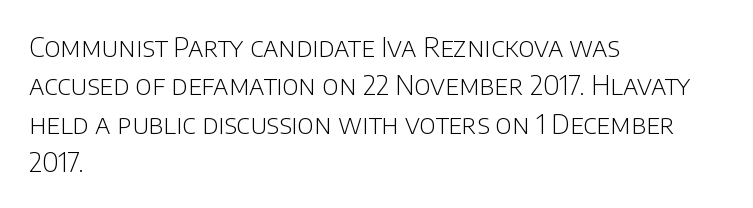
The image shows 27 px text type, upright; set left-aligned, normal line spacing (1.42x), normal letter spacing, not underlined.
